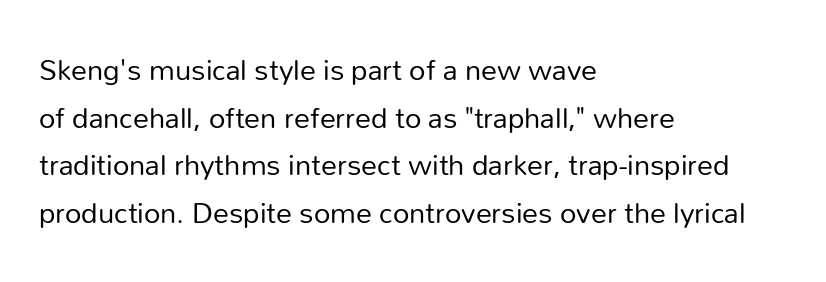
Q: Is the text bold? A: No.
Q: Is the text italic (slanted)? A: No, it is upright.
Q: Is the typeface a serif or a sans-serif typeface? A: Sans-serif.
Q: Is the text underlined? A: No.
Q: How is the paragraph aligned? A: Left-aligned.
Q: Is the spacing between letters normal or unusually wide? A: Normal.
Q: Is the spacing between lines tight, normal or loose? A: Normal.
Q: Width (condensed, normal, or wide)? A: Normal.
Q: Stroke contrast? A: Low.
Q: x-height? A: Medium.
Q: Monospaced? A: No.
